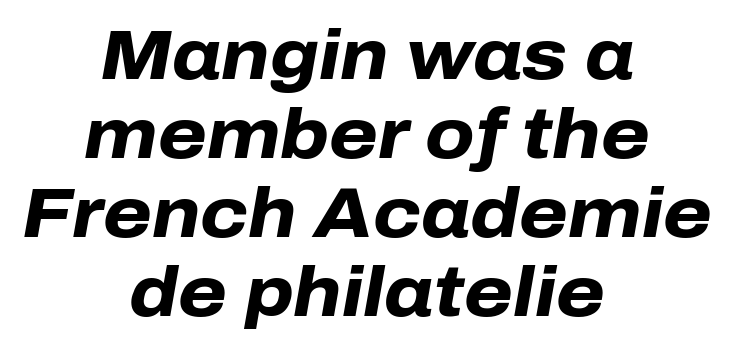
The image shows 70 px heavy type, italic (leaning right); set centered, tight line spacing (1.13x), normal letter spacing, not underlined; low stroke contrast and a medium x-height.
